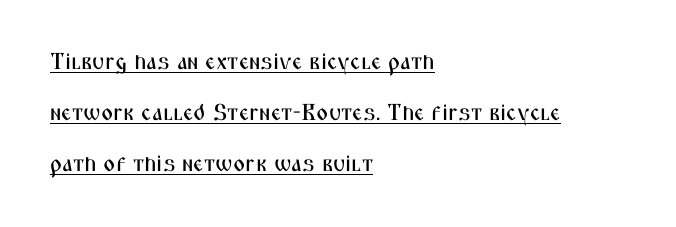
{"italic": "no", "underline": "yes", "align": "left", "line_spacing": "loose", "line_spacing_ratio": 2.22, "letter_spacing": "normal", "letter_spacing_em": 0.0, "glyph_px": 23}
